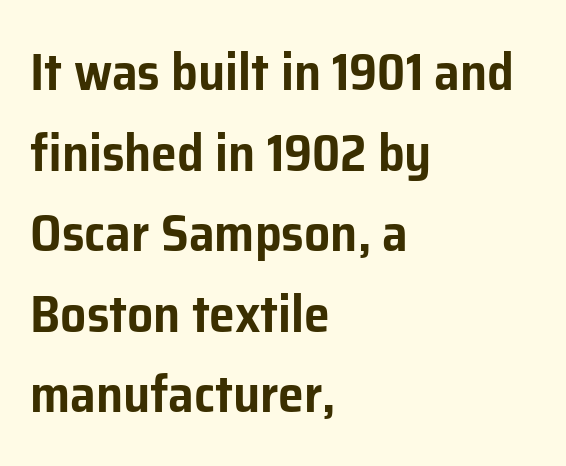
{"serif": "no", "italic": "no", "width": "normal", "stroke_contrast": "low", "x_height": "medium", "monospaced": "no", "underline": "no", "align": "left", "line_spacing": "normal", "line_spacing_ratio": 1.55, "letter_spacing": "normal", "letter_spacing_em": 0.0, "glyph_px": 52}
